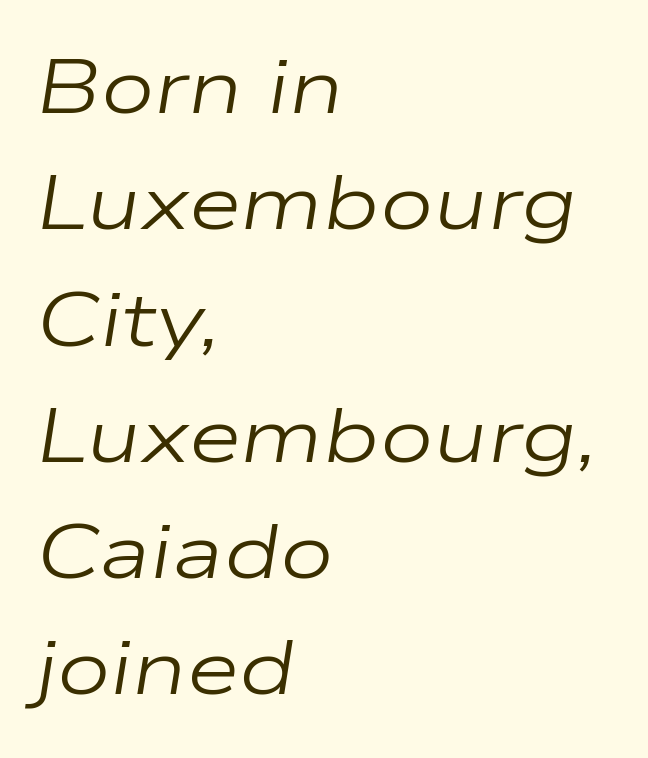
{"italic": "yes", "lean": "right", "slant_degrees": 9, "bold": "no", "weight": "regular", "width": "wide", "stroke_contrast": "low", "x_height": "medium", "monospaced": "no", "underline": "no", "align": "left", "line_spacing": "normal", "line_spacing_ratio": 1.53, "letter_spacing": "normal", "letter_spacing_em": 0.0, "glyph_px": 76}
